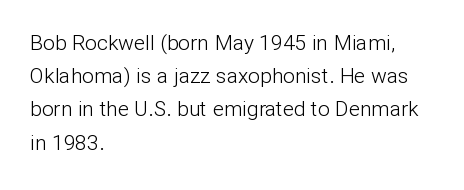
{"italic": "no", "bold": "no", "underline": "no", "align": "left", "line_spacing": "normal", "line_spacing_ratio": 1.58, "letter_spacing": "normal", "letter_spacing_em": 0.0, "glyph_px": 21}
